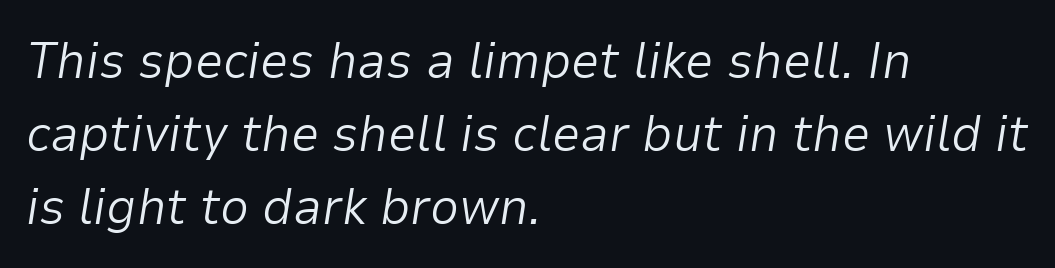
The image shows 51 px light type, italic (leaning right); set left-aligned, normal line spacing (1.43x), normal letter spacing, not underlined; low stroke contrast and a medium x-height.
